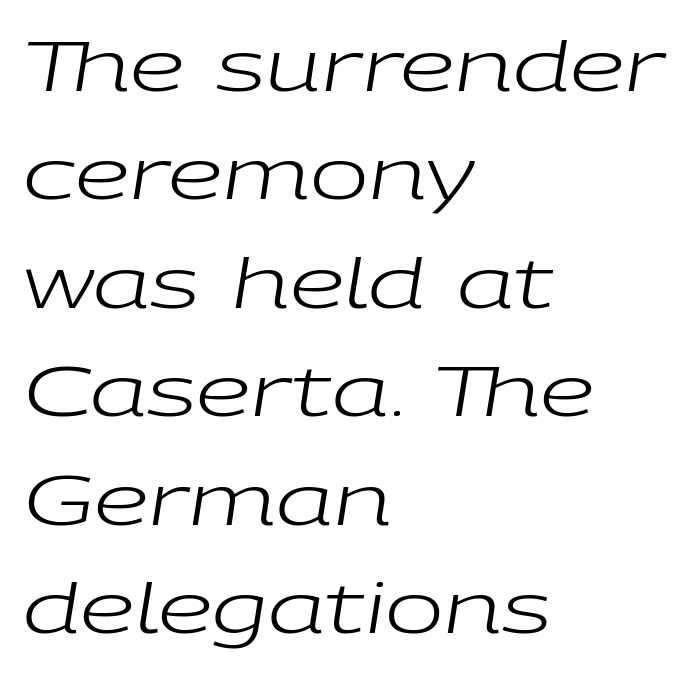
Underline: absent. Horizontally, the lines are justified to the leading edge only. The passage shown is not bold in any degree. Proportional: the letters do not fall into vertical columns. Does the leading feel generous? No, just average. Quick note: italic.
